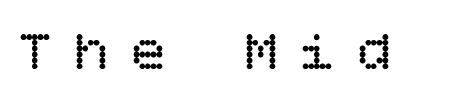
No word sits above an underline. Each stroke keeps to a modest, everyday thickness or less. The letters stand straight up with perfectly vertical stems. Observe the wide spacing: letters keep a clear distance from each other.
